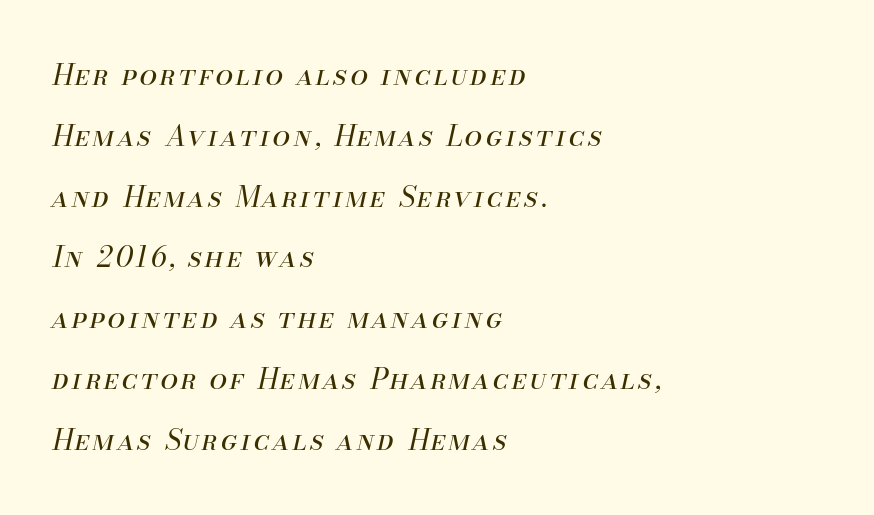
{"italic": "yes", "lean": "right", "slant_degrees": 13, "bold": "no", "weight": "regular", "width": "normal", "stroke_contrast": "medium", "x_height": "small", "monospaced": "no", "underline": "no", "align": "left", "line_spacing": "loose", "line_spacing_ratio": 2.17, "glyph_px": 28}
